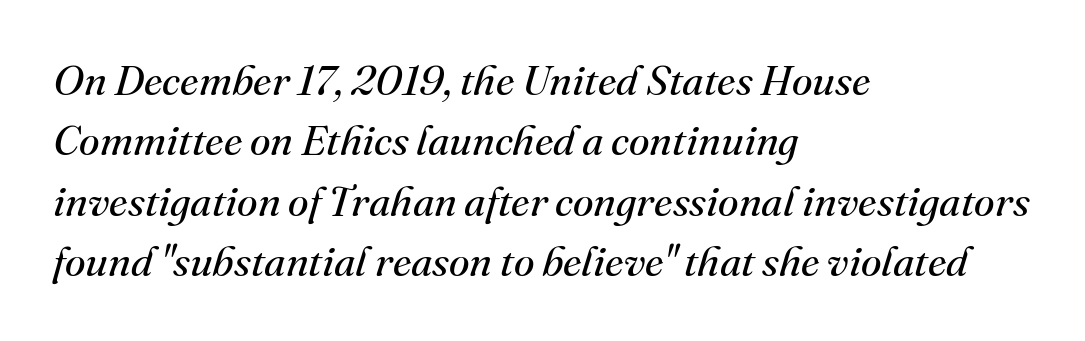
Q: Is the text bold? A: No.
Q: Is the text italic (slanted)? A: Yes, it leans right by about 16 degrees.
Q: Is the typeface a serif or a sans-serif typeface? A: Serif.
Q: Is the text underlined? A: No.
Q: How is the paragraph aligned? A: Left-aligned.
Q: Is the spacing between letters normal or unusually wide? A: Normal.
Q: Is the spacing between lines tight, normal or loose? A: Normal.
Q: Width (condensed, normal, or wide)? A: Normal.
Q: Stroke contrast? A: Medium.
Q: x-height? A: Small.
Q: Monospaced? A: No.
